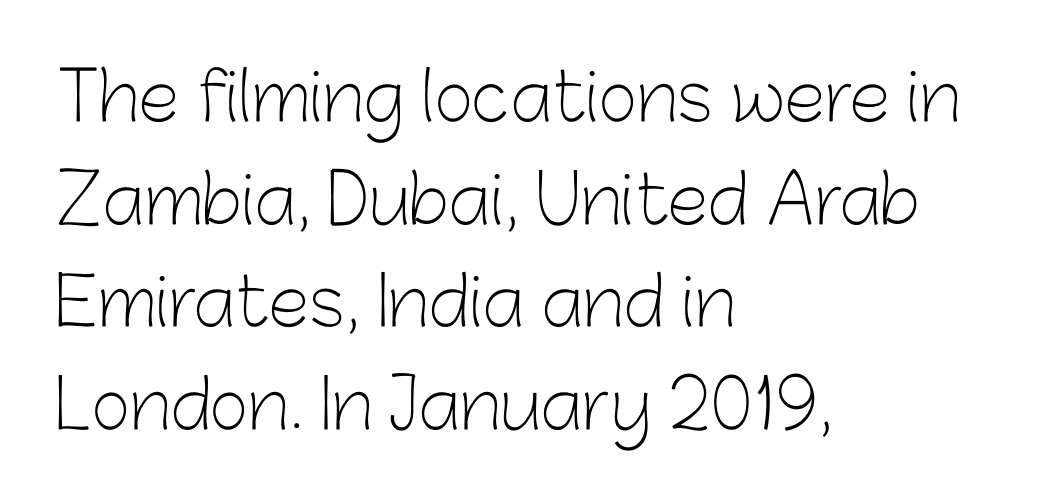
{"serif": "no", "italic": "no", "bold": "no", "weight": "light", "width": "normal", "stroke_contrast": "low", "x_height": "medium", "monospaced": "no", "underline": "no", "align": "left", "line_spacing": "normal", "line_spacing_ratio": 1.53, "letter_spacing": "normal", "letter_spacing_em": 0.0, "glyph_px": 67}
